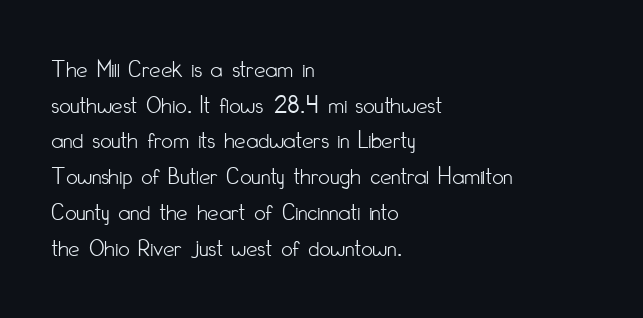
The image shows 25 px text type, upright; set left-aligned, normal line spacing (1.43x), normal letter spacing, not underlined.
